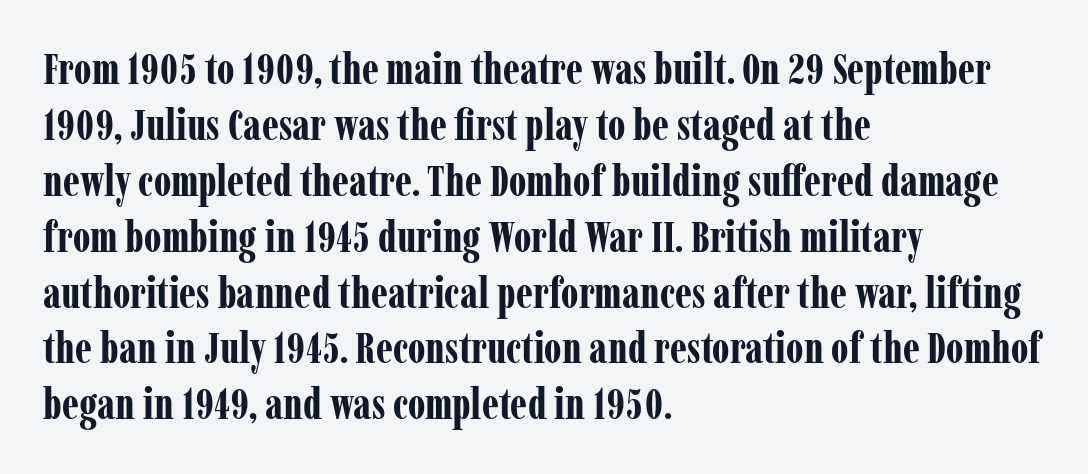
The image shows 43 px bold, condensed serif type, upright; set left-aligned, normal line spacing (1.3x), normal letter spacing, not underlined; low stroke contrast and a medium x-height.
